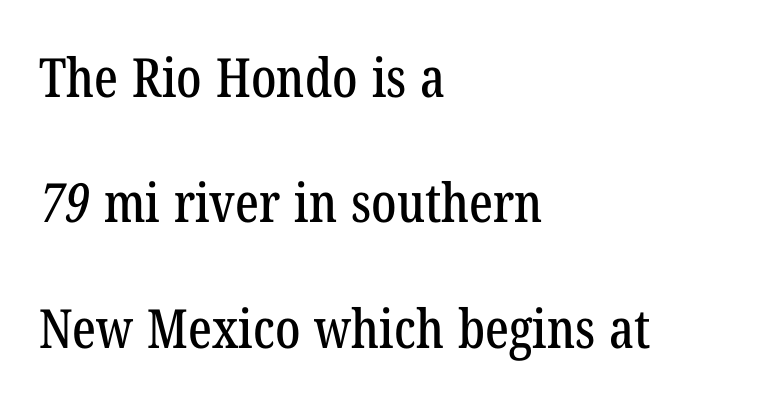
{"serif": "yes", "width": "condensed", "stroke_contrast": "low", "x_height": "medium", "monospaced": "no", "underline": "no", "align": "left", "line_spacing": "loose", "line_spacing_ratio": 2.32, "letter_spacing": "normal", "letter_spacing_em": 0.0, "glyph_px": 54}
